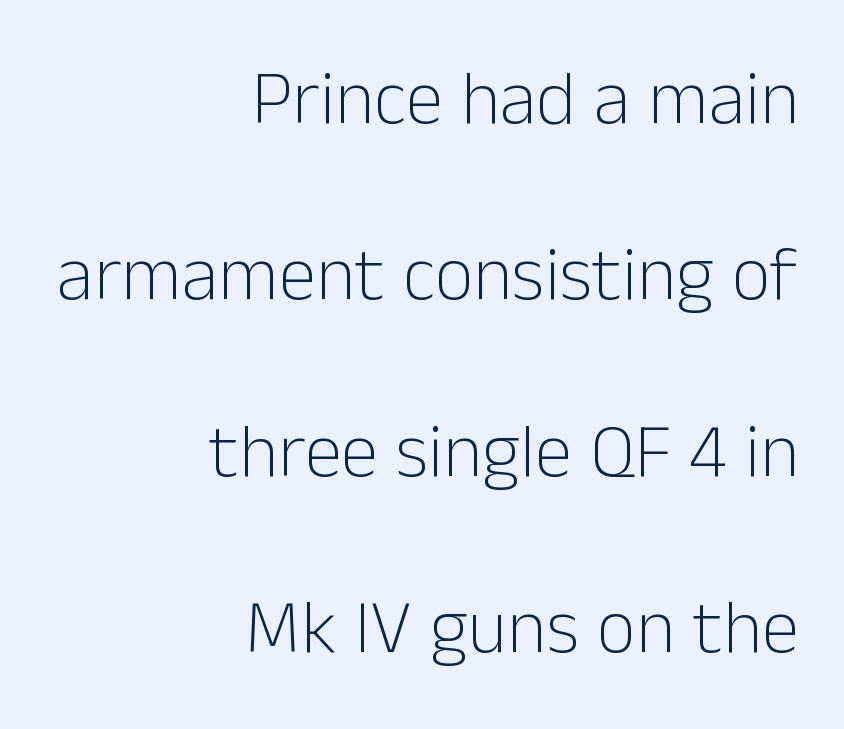
The image shows 76 px light sans-serif type, upright; set right-aligned, loose line spacing (2.32x), normal letter spacing, not underlined; low stroke contrast and a medium x-height.
